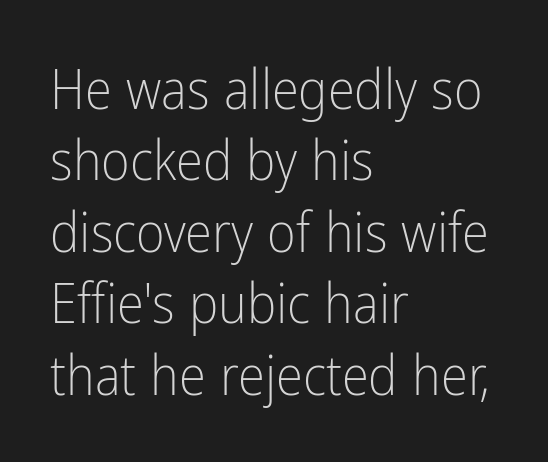
The image shows 55 px light, condensed sans-serif type, upright; set left-aligned, normal line spacing (1.3x), normal letter spacing, not underlined; low stroke contrast and a medium x-height.
